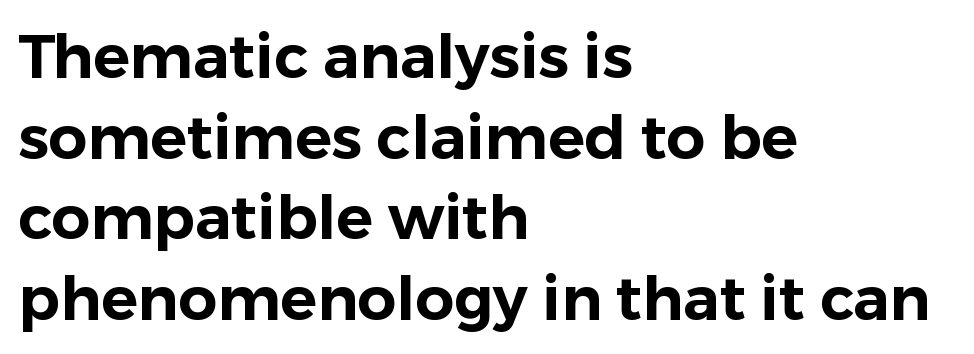
The image shows 61 px sans-serif type, upright; set left-aligned, normal line spacing (1.32x), normal letter spacing, not underlined; low stroke contrast and a medium x-height.
